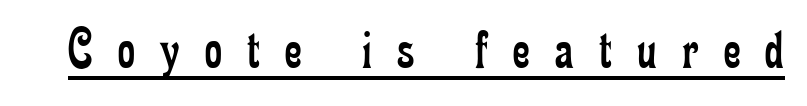
The image shows 59 px regular-weight, condensed serif type, upright; set unusually wide letter spacing (+0.43 em), underlined; low stroke contrast and a small x-height.
